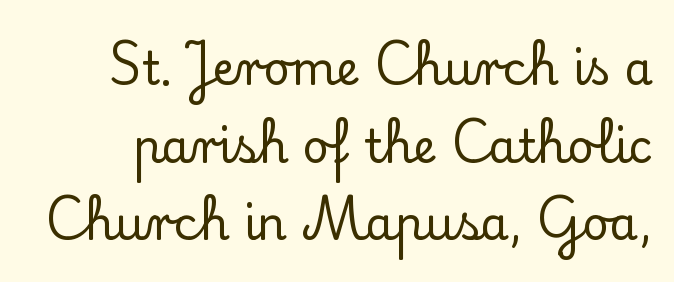
{"serif": "yes", "italic": "no", "width": "normal", "stroke_contrast": "low", "x_height": "small", "monospaced": "no", "underline": "no", "line_spacing": "normal", "line_spacing_ratio": 1.69, "letter_spacing": "normal", "letter_spacing_em": 0.0, "glyph_px": 46}
